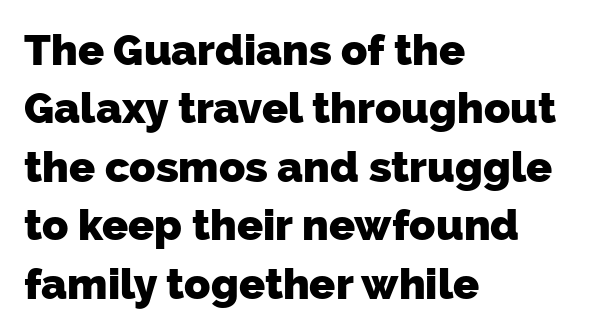
{"serif": "no", "bold": "yes", "weight": "heavy", "width": "normal", "stroke_contrast": "low", "x_height": "medium", "monospaced": "no", "underline": "no", "align": "left", "line_spacing": "normal", "line_spacing_ratio": 1.36, "letter_spacing": "normal", "letter_spacing_em": 0.0, "glyph_px": 43}
